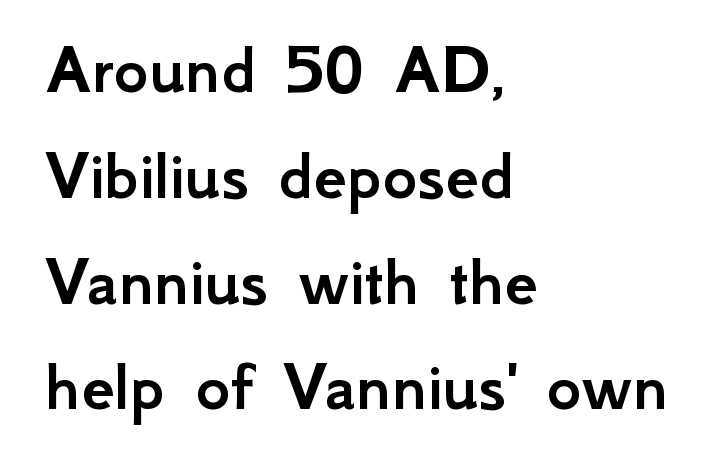
The image shows 74 px sans-serif type, upright; set left-aligned, normal line spacing (1.43x), normal letter spacing, not underlined; low stroke contrast and a small x-height.
